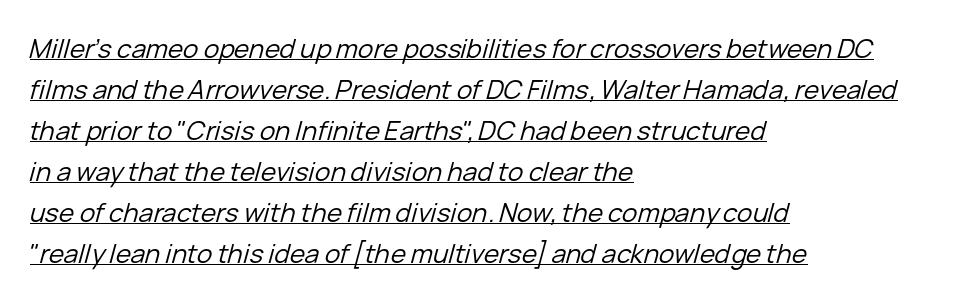
The image shows 26 px text type, italic (leaning right); set left-aligned, normal line spacing (1.58x), normal letter spacing, underlined.
